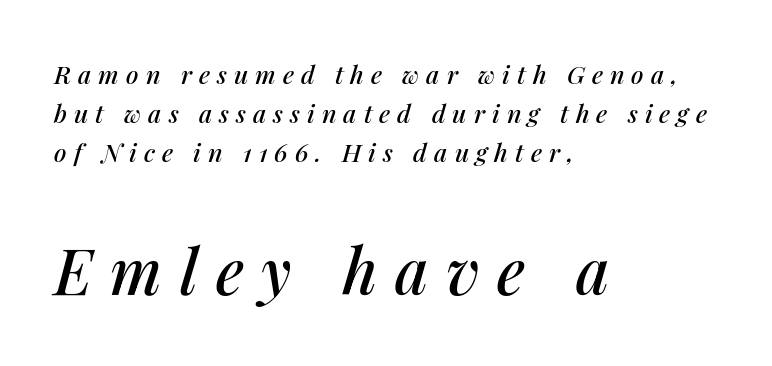
The image shows 63 px text type, italic (leaning right); set left-aligned, normal line spacing (1.56x), unusually wide letter spacing (+0.28 em), not underlined; the second (bottom) block is 2.52x larger; medium stroke contrast and a medium x-height.
